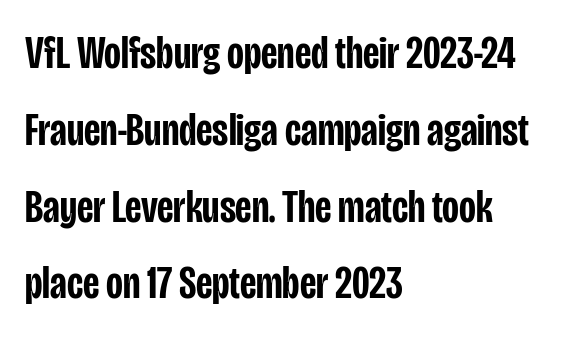
Whoever set this chose a conventional vertical rhythm. Set as a demibold, roughly 600 on the weight scale. The letters stand straight up with perfectly vertical stems. Think of a printed novel: that variable character pitch is what you see here. Glyph-to-glyph distance matches everyday printed text. No feet cap the strokes, marking this as sans-serif type.
